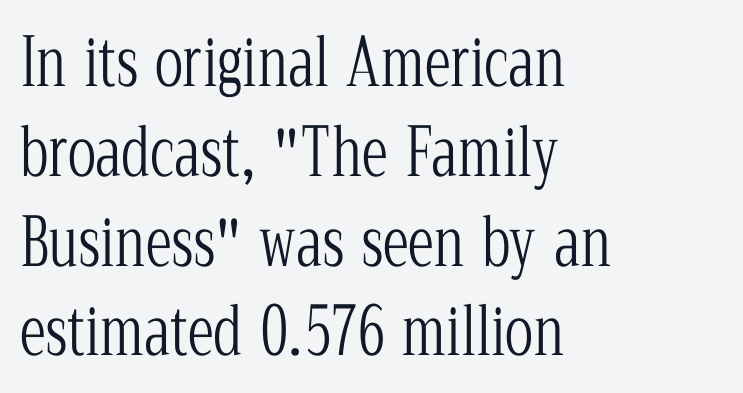
The image shows 66 px light, condensed serif type, upright; set left-aligned, normal line spacing (1.36x), normal letter spacing, not underlined; low stroke contrast and a medium x-height.
